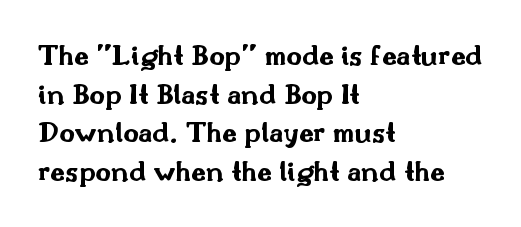
The image shows 30 px bold, wide sans-serif type, upright; set left-aligned, normal line spacing (1.29x), normal letter spacing, not underlined; medium stroke contrast and a small x-height.
